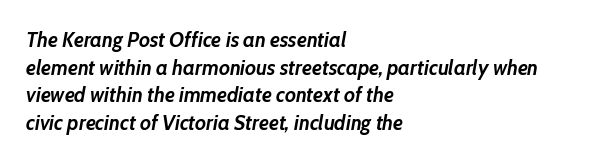
The image shows 21 px bold type, italic (leaning right); set left-aligned, normal line spacing (1.31x), normal letter spacing, not underlined.
